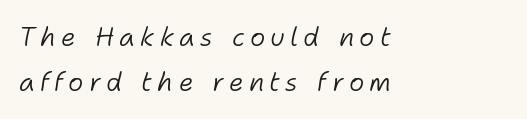
The gap between lines stays unmarked. The paragraph shown leans on its left margin. Yep, that's italic — everything's leaning. The letters are spread apart with noticeably loose tracking.
